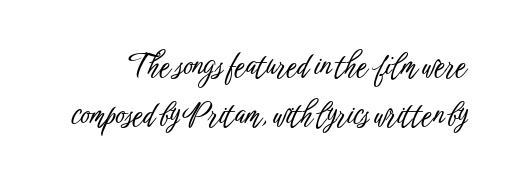
Q: Is the text italic (slanted)? A: Yes.
Q: Is the typeface a serif or a sans-serif typeface? A: Sans-serif.
Q: Is the text underlined? A: No.
Q: Is the spacing between letters normal or unusually wide? A: Normal.
Q: Is the spacing between lines tight, normal or loose? A: Normal.
Q: Width (condensed, normal, or wide)? A: Condensed.
Q: Stroke contrast? A: Low.
Q: x-height? A: Medium.
Q: Monospaced? A: No.
